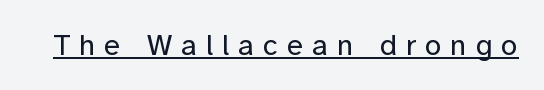
The image shows 30 px regular-weight sans-serif type, upright; set unusually wide letter spacing (+0.3 em), underlined; low stroke contrast and a medium x-height.
